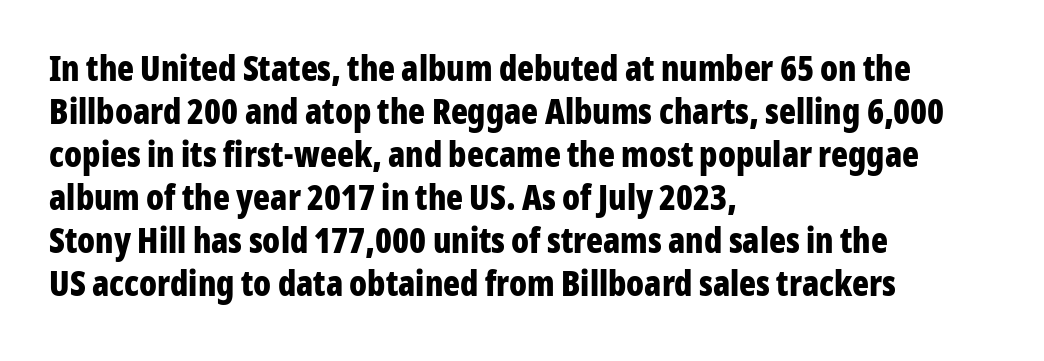
{"serif": "no", "italic": "no", "bold": "yes", "weight": "bold", "width": "condensed", "stroke_contrast": "low", "x_height": "medium", "monospaced": "no", "underline": "no", "align": "left", "line_spacing_ratio": 1.23, "letter_spacing": "normal", "letter_spacing_em": 0.0, "glyph_px": 35}
